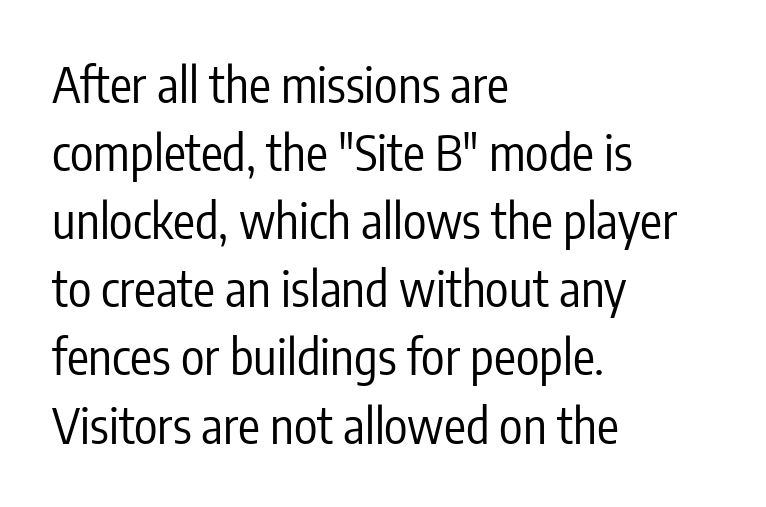
Q: Is the text bold? A: No.
Q: Is the text italic (slanted)? A: No, it is upright.
Q: Is the typeface a serif or a sans-serif typeface? A: Sans-serif.
Q: Is the text underlined? A: No.
Q: How is the paragraph aligned? A: Left-aligned.
Q: Is the spacing between letters normal or unusually wide? A: Normal.
Q: Is the spacing between lines tight, normal or loose? A: Normal.
Q: Width (condensed, normal, or wide)? A: Condensed.
Q: Stroke contrast? A: Low.
Q: x-height? A: Medium.
Q: Monospaced? A: No.
